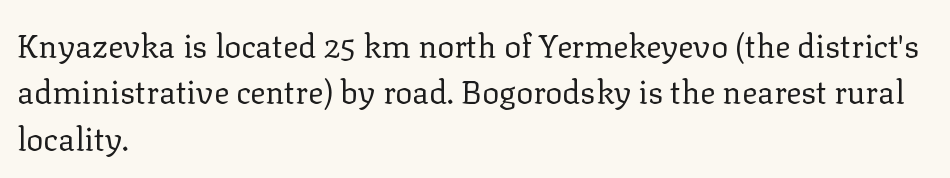
{"serif": "yes", "italic": "no", "bold": "no", "weight": "regular", "width": "normal", "stroke_contrast": "low", "x_height": "medium", "monospaced": "no", "underline": "no", "align": "left", "line_spacing": "normal", "line_spacing_ratio": 1.45, "letter_spacing": "normal", "letter_spacing_em": 0.0, "glyph_px": 32}
